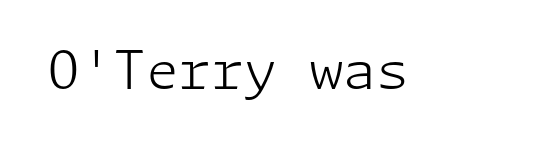
The image shows 53 px light sans-serif type, upright; set normal letter spacing, not underlined; low stroke contrast and a medium x-height.
